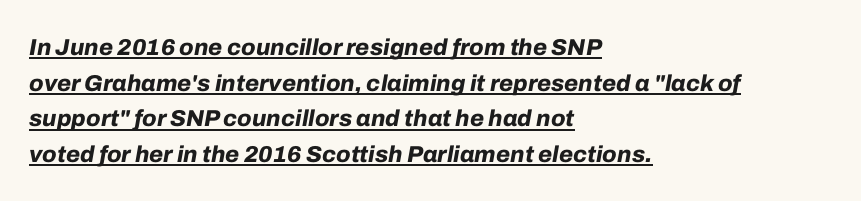
Q: Is the text bold? A: Yes.
Q: Is the text italic (slanted)? A: Yes, it leans right by about 10 degrees.
Q: Is the text underlined? A: Yes.
Q: How is the paragraph aligned? A: Left-aligned.
Q: Is the spacing between letters normal or unusually wide? A: Normal.
Q: Is the spacing between lines tight, normal or loose? A: Normal.
